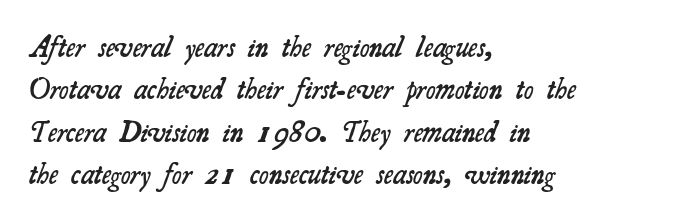
The image shows 29 px semibold serif type; set left-aligned, normal line spacing (1.46x), normal letter spacing, not underlined; medium stroke contrast and a small x-height.
